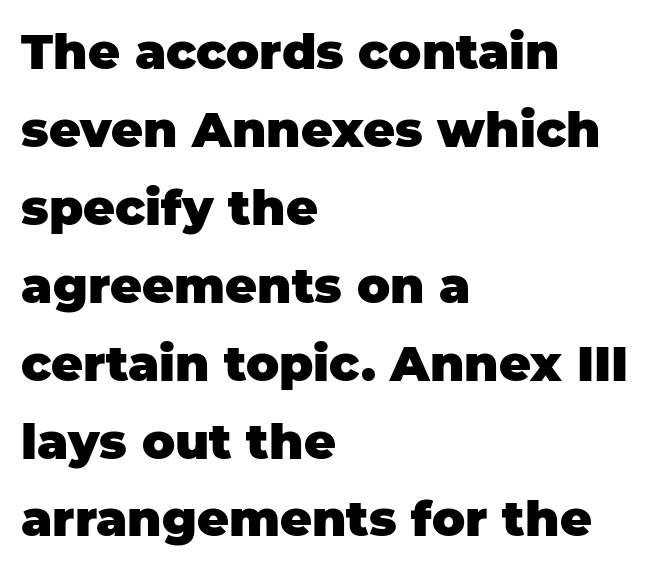
Notice how thick the strokes are: this is what a full bold looks like. Each word holds together tightly as a unit, with standard inter-letter gaps. Does the type have serifs? No, each stem ends abruptly. These lines stack with their left ends in a neat column.
